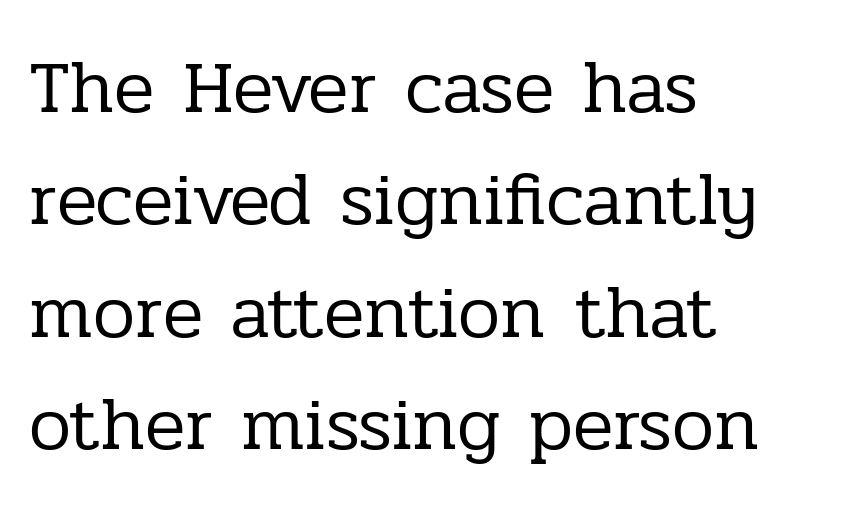
The space beneath each line is pristine and unruled. Looks like regular typesetting: each glyph gets only the width it needs. Leftover space on each line is placed entirely after the last word. This sample uses a serif face.
